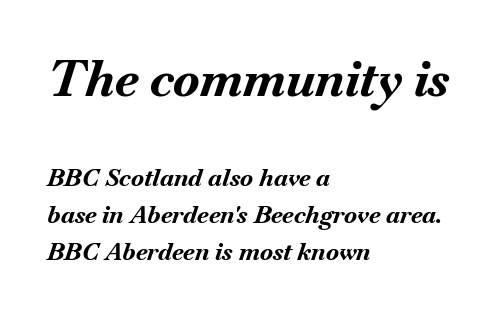
Each glyph is drawn with heavy, bold strokes. Unmarked baselines from the first word to the last. Looking at the ascenders, they clearly lean. What's the leading like? Ordinary, nothing unusual. How are the letters spaced? Ordinarily, with no added tracking. Between these two stacked blocks, the higher one wins on size.
